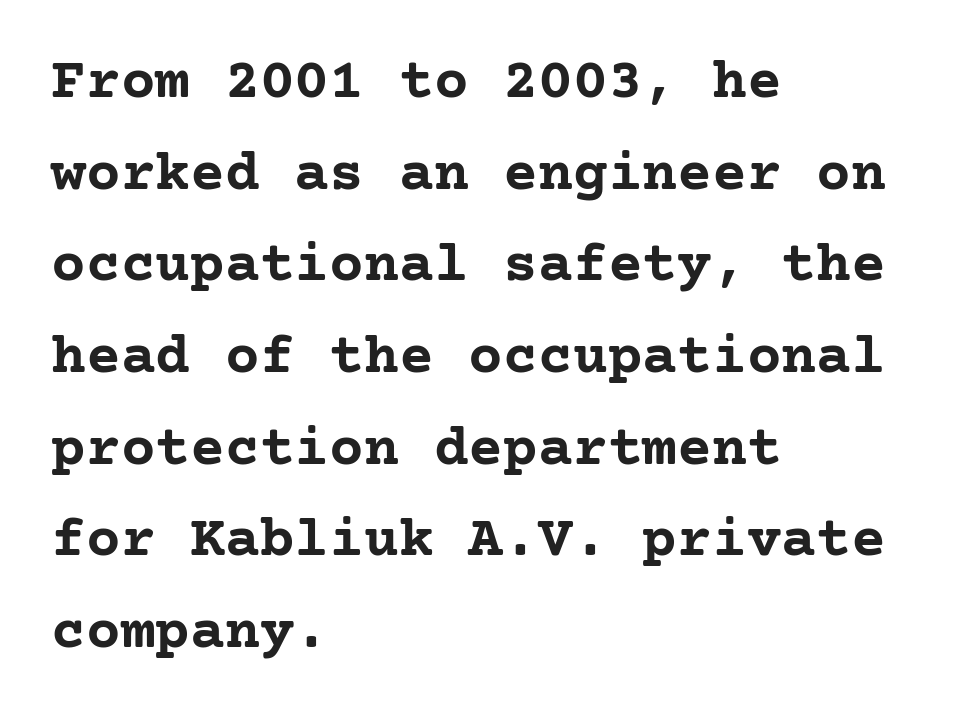
Q: Is the text bold? A: Yes.
Q: Is the text italic (slanted)? A: No, it is upright.
Q: Is the typeface a serif or a sans-serif typeface? A: Serif.
Q: Is the text underlined? A: No.
Q: How is the paragraph aligned? A: Left-aligned.
Q: Is the spacing between letters normal or unusually wide? A: Normal.
Q: Is the spacing between lines tight, normal or loose? A: Normal.
Q: Width (condensed, normal, or wide)? A: Normal.
Q: Stroke contrast? A: Low.
Q: x-height? A: Medium.
